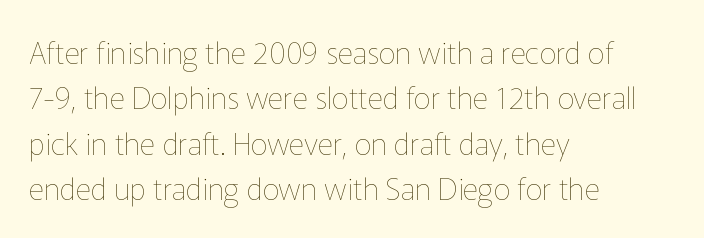
The image shows 30 px thin type, upright; set left-aligned, normal line spacing (1.51x), normal letter spacing, not underlined; low stroke contrast and a medium x-height.
